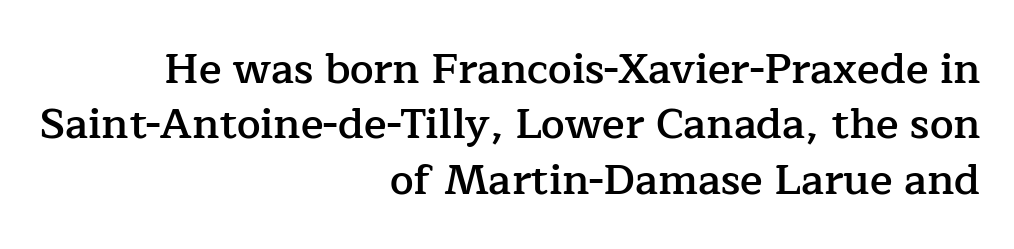
The image shows 42 px semibold serif type, upright; set right-aligned, normal line spacing (1.32x), normal letter spacing, not underlined; low stroke contrast and a medium x-height.
